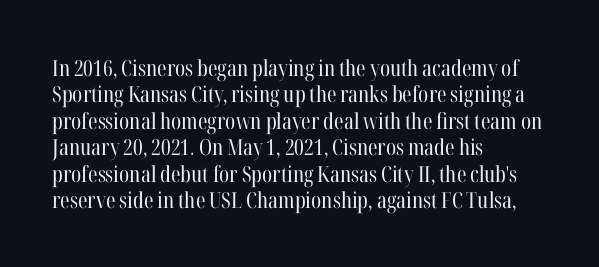
Q: Is the text bold? A: No.
Q: Is the text italic (slanted)? A: No, it is upright.
Q: Is the text underlined? A: No.
Q: How is the paragraph aligned? A: Left-aligned.
Q: Is the spacing between letters normal or unusually wide? A: Normal.
